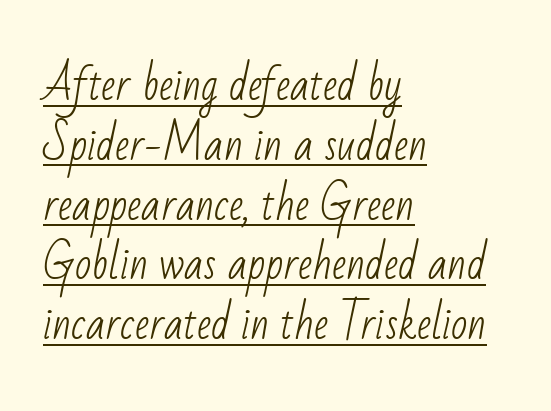
Is the letter spacing exaggerated? No — it looks like the ordinary default. No feet cap the strokes, marking this as sans-serif type. The passage shown stacks its lines at a standard gap. Honestly, the underline is the first thing you notice here. The typesetter chose a ragged-right arrangement here. A quiet, ordinary-to-light weight characterises the typeface.
